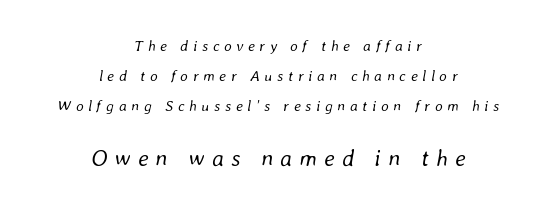
{"italic": "yes", "lean": "right", "slant_degrees": 8, "bold": "no", "underline": "no", "align": "center", "line_spacing": "loose", "line_spacing_ratio": 2.0, "letter_spacing": "wide", "letter_spacing_em": 0.31, "larger_block": "second", "size_ratio": 1.53, "glyph_px": 23}
